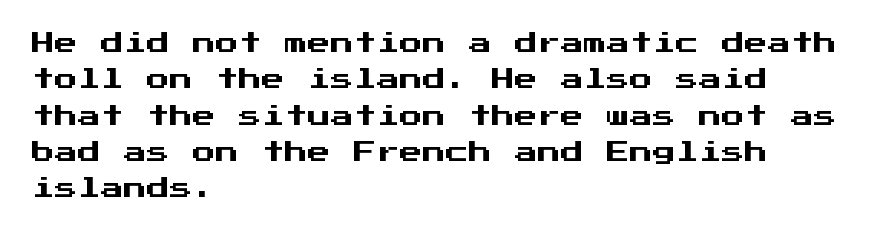
Q: Is the text italic (slanted)? A: No, it is upright.
Q: Is the text underlined? A: No.
Q: How is the paragraph aligned? A: Left-aligned.
Q: Is the spacing between letters normal or unusually wide? A: Normal.
Q: Is the spacing between lines tight, normal or loose? A: Normal.
